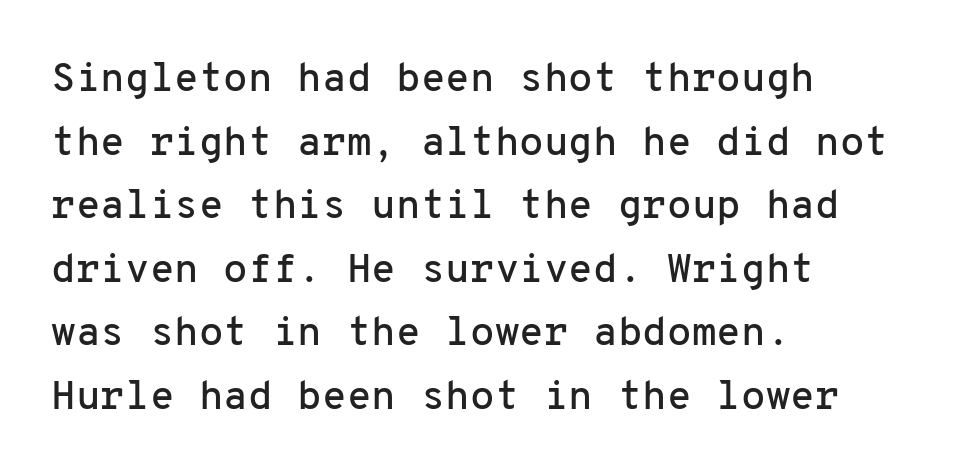
These lines were composed using upright roman letters. Leading: standard. The glyphs are unaccompanied by any horizontal stroke below them. The rendering anchors every line to the left-hand side. You could count columns in this text — the font is strictly monospaced. The designer went with a sans here, leaving each stem footless.
